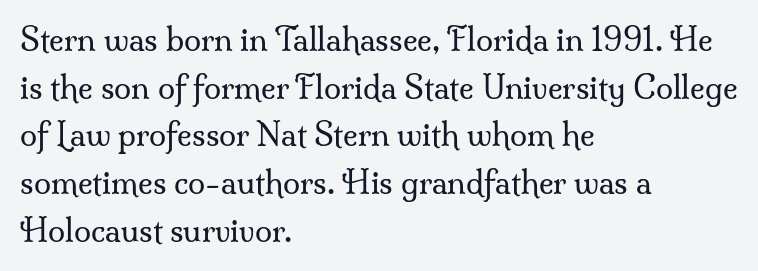
This sample has the flowing, uneven cadence of proportional lettering. Is the letter spacing exaggerated? No — it looks like the ordinary default. Typographically, this falls in the serif category. A light-to-regular cut is what we see here. Casual observation: everything's shoved over to the left.
